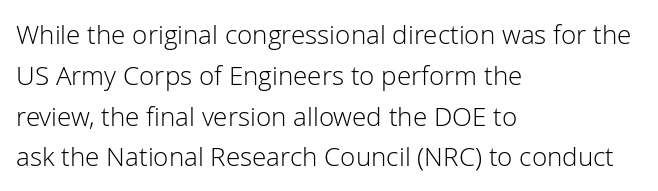
The image shows 26 px text type, upright; set left-aligned, normal line spacing (1.57x), normal letter spacing, not underlined.
